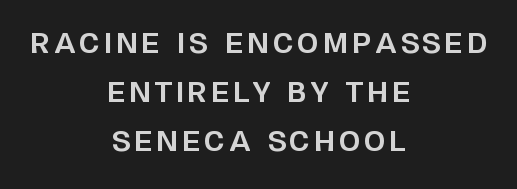
{"italic": "no", "bold": "yes", "underline": "no", "align": "center", "line_spacing_ratio": 1.82, "glyph_px": 27}
